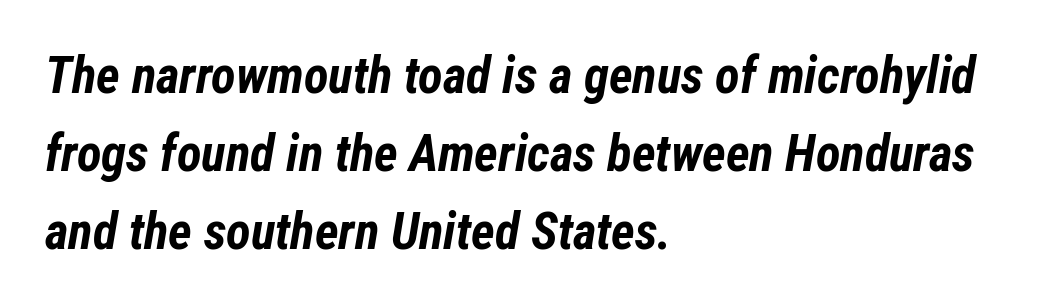
{"italic": "yes", "lean": "right", "slant_degrees": 12, "bold": "yes", "weight": "bold", "width": "condensed", "stroke_contrast": "low", "x_height": "medium", "monospaced": "no", "underline": "no", "align": "left", "line_spacing": "normal", "line_spacing_ratio": 1.53, "letter_spacing": "normal", "letter_spacing_em": 0.0, "glyph_px": 51}
